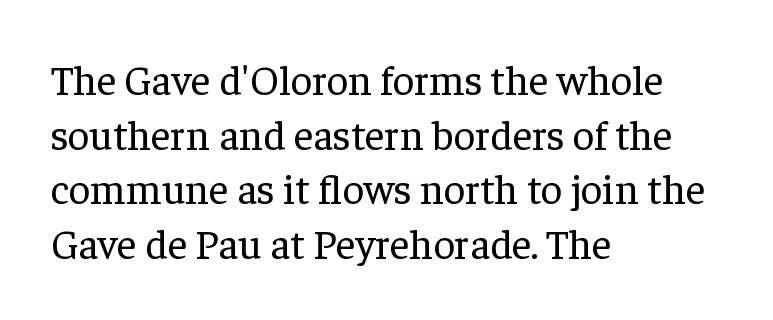
Q: Is the text bold? A: No.
Q: Is the text italic (slanted)? A: No, it is upright.
Q: Is the typeface a serif or a sans-serif typeface? A: Serif.
Q: Is the text underlined? A: No.
Q: How is the paragraph aligned? A: Left-aligned.
Q: Is the spacing between letters normal or unusually wide? A: Normal.
Q: Is the spacing between lines tight, normal or loose? A: Normal.
Q: Width (condensed, normal, or wide)? A: Normal.
Q: Stroke contrast? A: Low.
Q: x-height? A: Medium.
Q: Monospaced? A: No.
